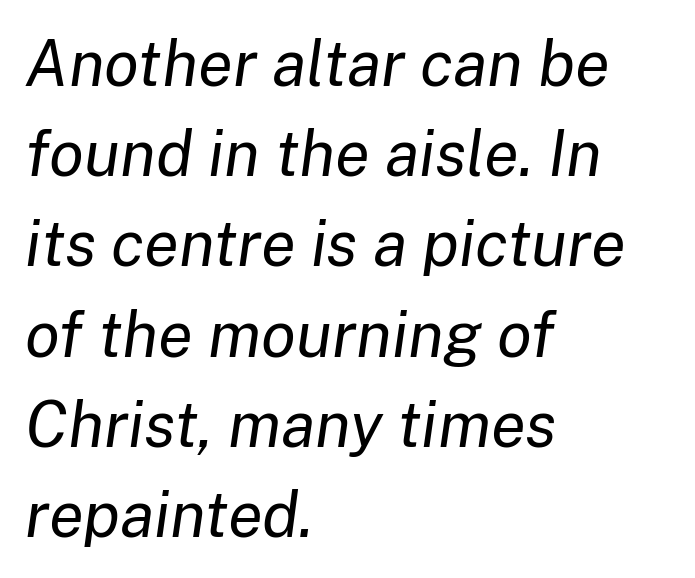
The image shows 64 px regular-weight type, italic (leaning right); set left-aligned, normal line spacing (1.41x), normal letter spacing, not underlined; low stroke contrast and a medium x-height.
